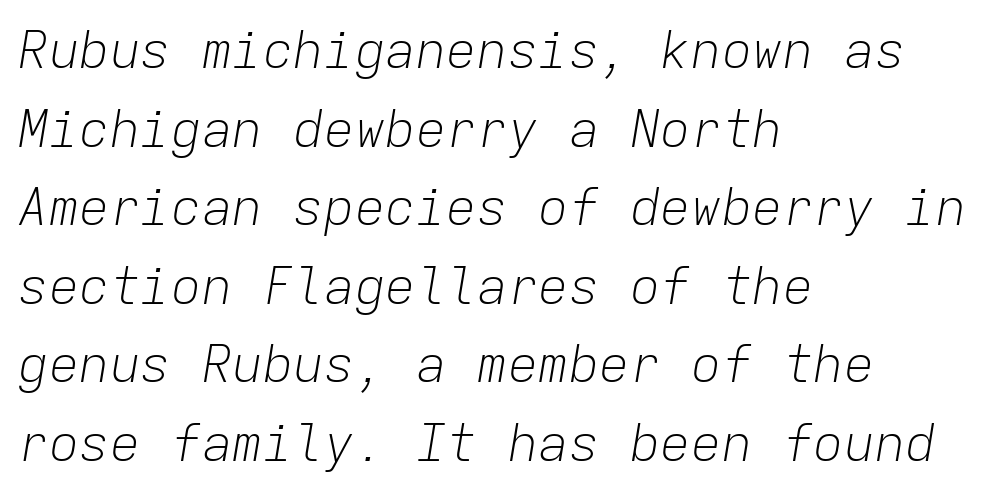
The letterforms sit shoulder to shoulder at normal distance. The face used here has a pronounced slope to its letters. Bare-footed words on every line. Whoever set this chose a conventional vertical rhythm.
